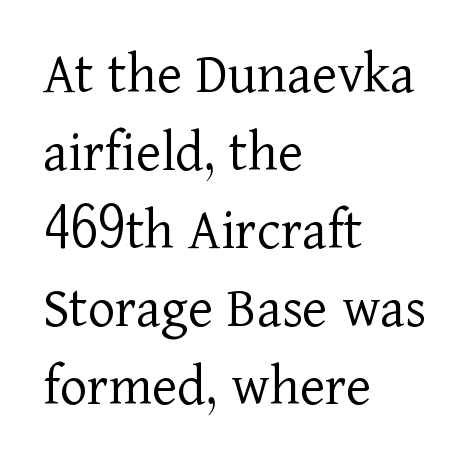
Q: Is the text bold? A: No.
Q: Is the text italic (slanted)? A: No, it is upright.
Q: Is the typeface a serif or a sans-serif typeface? A: Serif.
Q: Is the text underlined? A: No.
Q: How is the paragraph aligned? A: Left-aligned.
Q: Is the spacing between letters normal or unusually wide? A: Normal.
Q: Is the spacing between lines tight, normal or loose? A: Normal.
Q: Width (condensed, normal, or wide)? A: Normal.
Q: Stroke contrast? A: Low.
Q: x-height? A: Medium.
Q: Monospaced? A: No.
